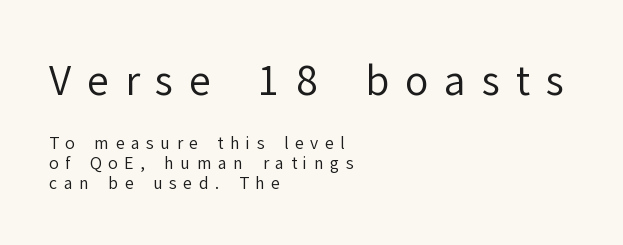
Q: Is the text bold? A: No.
Q: Is the text italic (slanted)? A: No, it is upright.
Q: Is the typeface a serif or a sans-serif typeface? A: Sans-serif.
Q: Is the text underlined? A: No.
Q: How is the paragraph aligned? A: Left-aligned.
Q: Is the spacing between letters normal or unusually wide? A: Unusually wide.
Q: Is the spacing between lines tight, normal or loose? A: Normal.
Q: Which block of text is set in a larger size, the first (top) or the second (bottom)? A: The first (top) one.
Q: Width (condensed, normal, or wide)? A: Normal.
Q: Stroke contrast? A: Low.
Q: x-height? A: Medium.
Q: Monospaced? A: No.
